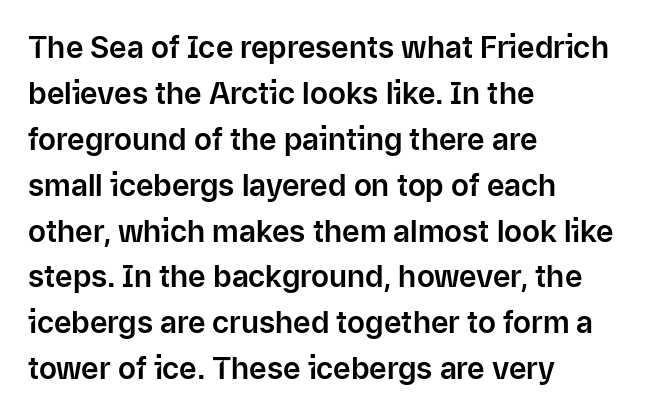
The image shows 30 px sans-serif type, upright; set left-aligned, normal line spacing (1.53x), normal letter spacing, not underlined; low stroke contrast and a medium x-height.
